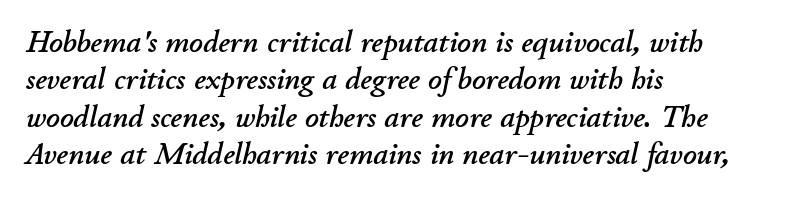
This sample keeps an unexceptional amount of space between lines. Which margin do the lines hug? The left one — the right edge is uneven. Nothing unusual about the tracking: characters are spaced as the font intends. Slant detected: the letters are inclined. Check the space under the baseline: it is left empty. Think of a printed novel: that variable character pitch is what you see here.
